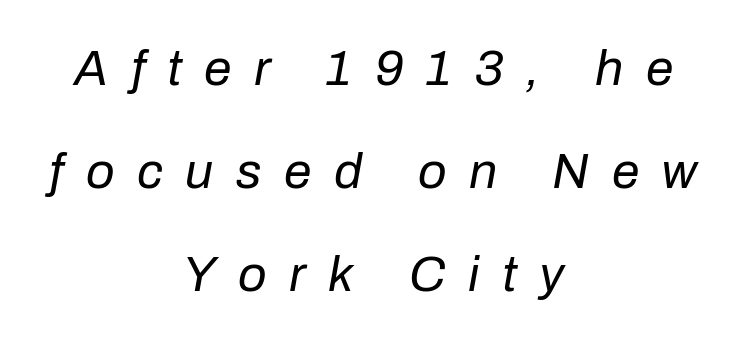
{"italic": "yes", "lean": "right", "slant_degrees": 10, "bold": "no", "weight": "regular", "width": "normal", "stroke_contrast": "low", "x_height": "medium", "monospaced": "no", "underline": "no", "align": "center", "line_spacing": "loose", "line_spacing_ratio": 2.06, "letter_spacing": "wide", "letter_spacing_em": 0.45, "glyph_px": 50}
